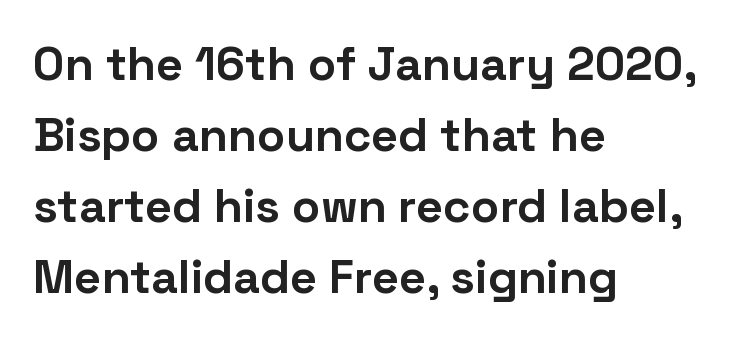
The image shows 47 px bold sans-serif type, upright; set left-aligned, normal line spacing (1.51x), normal letter spacing, not underlined; low stroke contrast and a medium x-height.
